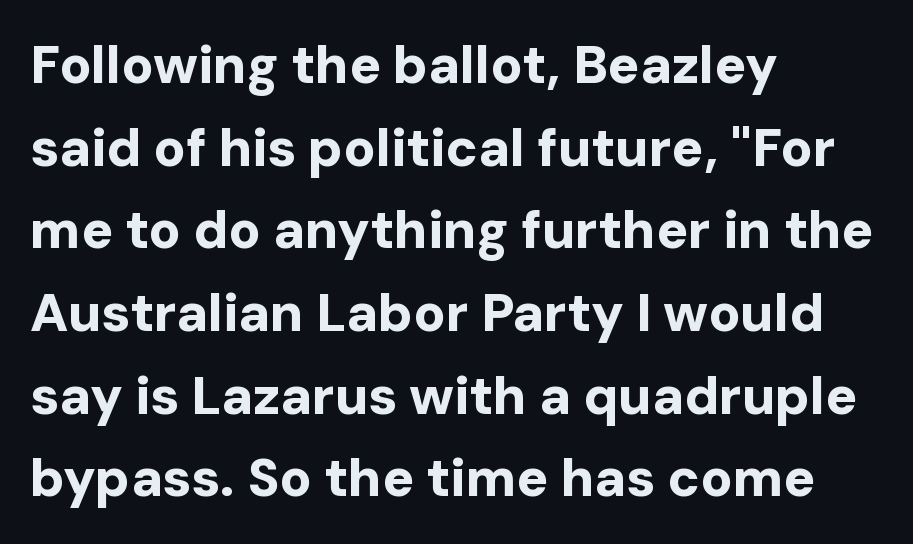
Q: Is the text bold? A: Yes.
Q: Is the text italic (slanted)? A: No, it is upright.
Q: Is the typeface a serif or a sans-serif typeface? A: Sans-serif.
Q: Is the text underlined? A: No.
Q: How is the paragraph aligned? A: Left-aligned.
Q: Is the spacing between letters normal or unusually wide? A: Normal.
Q: Is the spacing between lines tight, normal or loose? A: Normal.
Q: Width (condensed, normal, or wide)? A: Normal.
Q: Stroke contrast? A: Low.
Q: x-height? A: Medium.
Q: Monospaced? A: No.
